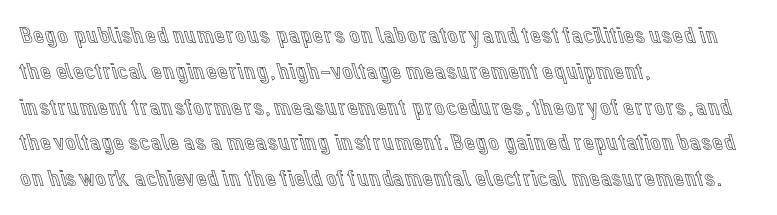
The image shows 24 px text type; set left-aligned, normal line spacing (1.49x), normal letter spacing, not underlined.
